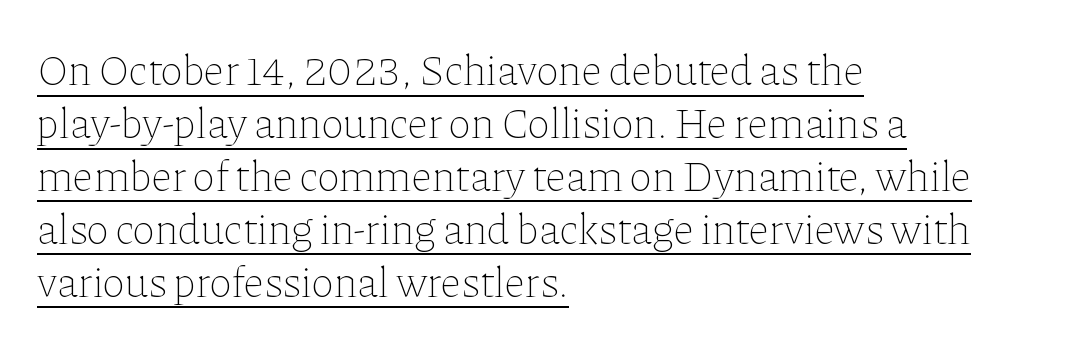
The image shows 43 px thin type, upright; set left-aligned, line spacing 1.23x, normal letter spacing, underlined; low stroke contrast and a medium x-height.
